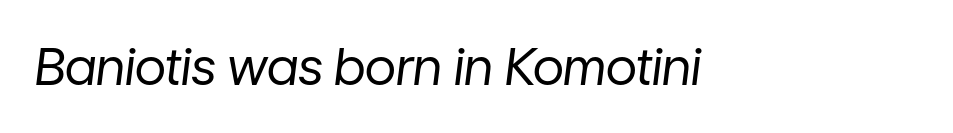
{"italic": "yes", "lean": "right", "slant_degrees": 7, "bold": "no", "weight": "regular", "width": "normal", "stroke_contrast": "low", "x_height": "medium", "monospaced": "no", "underline": "no", "letter_spacing": "normal", "letter_spacing_em": 0.0, "glyph_px": 51}
